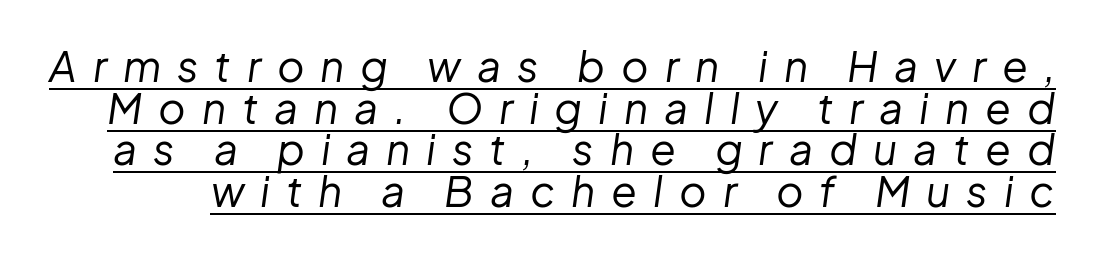
{"italic": "yes", "lean": "right", "slant_degrees": 8, "bold": "no", "weight": "regular", "width": "normal", "stroke_contrast": "low", "x_height": "medium", "monospaced": "no", "underline": "yes", "line_spacing": "tight", "line_spacing_ratio": 0.99, "letter_spacing": "wide", "letter_spacing_em": 0.38, "glyph_px": 42}
